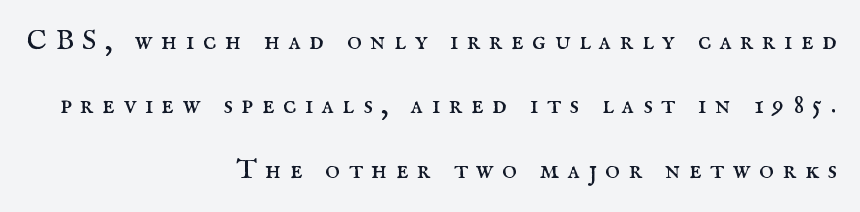
The rendering inserts visible extra space after every character. Rows of type keep a wide berth in the vertical direction. A serif font was chosen for this passage. The strokes carry an ordinary text weight at most.
